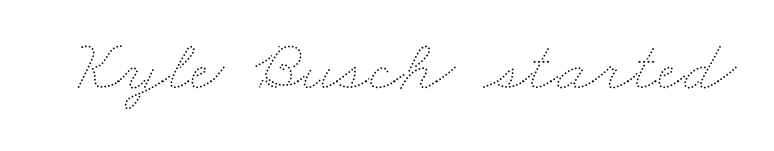
Q: Is the text bold? A: No.
Q: Is the text underlined? A: No.
Q: Is the spacing between letters normal or unusually wide? A: Normal.
Q: Width (condensed, normal, or wide)? A: Wide.
Q: Stroke contrast? A: Medium.
Q: x-height? A: Small.
Q: Monospaced? A: No.
